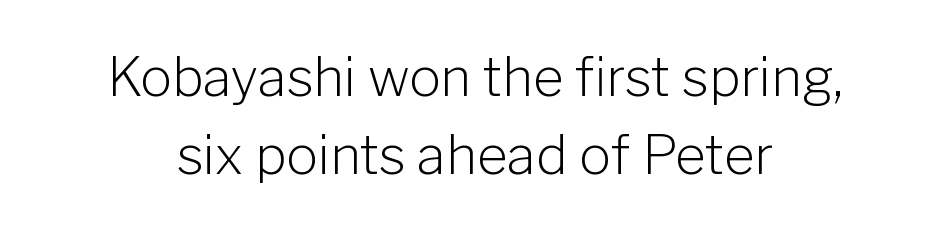
Leftover space on each line is divided equally before and after the words. Type without underlining. Heft: none added — not bold. No extra tracking has been applied to these lines. Is there any slant? The stems are plumb. Spacing verdict: proportional, widths tailored to each character.
